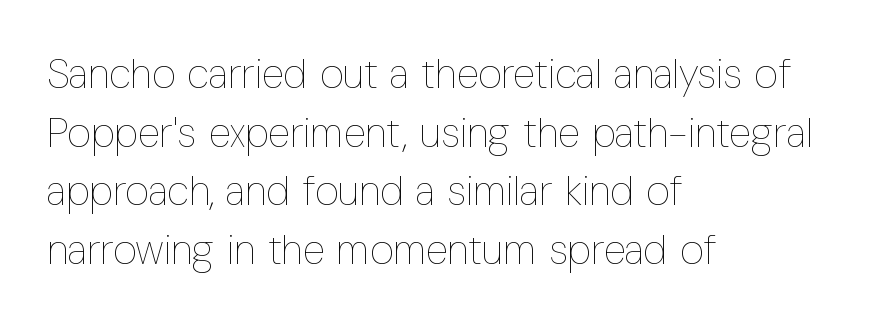
Q: Is the text bold? A: No.
Q: Is the text italic (slanted)? A: No, it is upright.
Q: Is the text underlined? A: No.
Q: How is the paragraph aligned? A: Left-aligned.
Q: Is the spacing between letters normal or unusually wide? A: Normal.
Q: Is the spacing between lines tight, normal or loose? A: Normal.
Q: Width (condensed, normal, or wide)? A: Condensed.
Q: Stroke contrast? A: Low.
Q: x-height? A: Medium.
Q: Monospaced? A: No.
